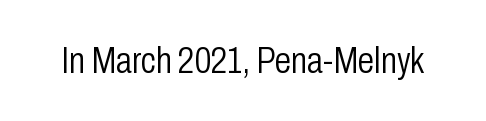
Nobody touched the tracking dial on this one. Tall strokes in this sample are plumb rather than angled. Each letter's strokes conclude bluntly, with no projecting serifs. Varying glyph widths throughout — classic text-font behaviour.
